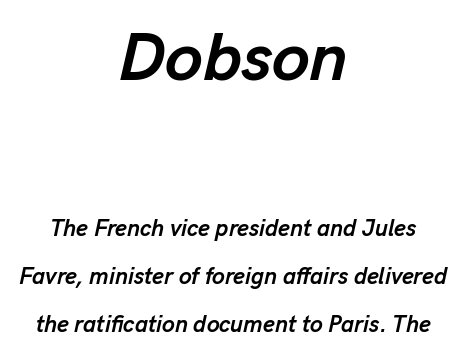
The image shows 68 px semibold type, italic (leaning right); set centered, loose line spacing (2.09x), normal letter spacing, not underlined; the first (top) block is 2.96x larger; low stroke contrast and a medium x-height.
